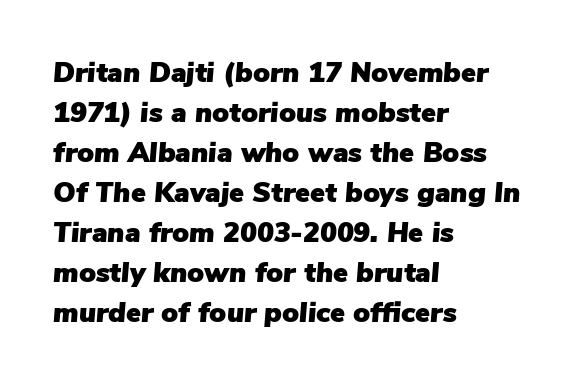
Note the varied advance widths — an 'i' is clearly narrower than an 'm'. The passage shown is not underscored anywhere. Inter-character spacing is left at the font's built-in metrics. All the whitespace from short lines collects on the right.
